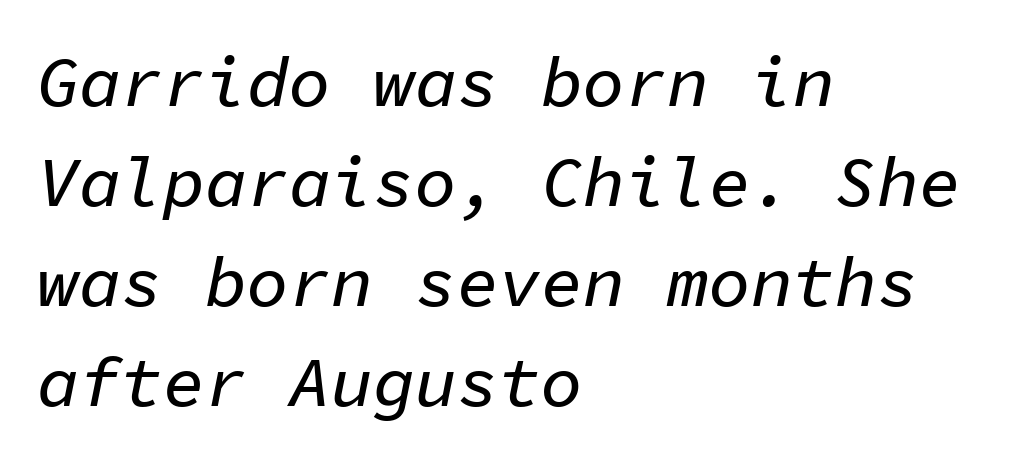
The image shows 70 px text type, italic (leaning right), monospaced; set left-aligned, normal line spacing (1.43x), normal letter spacing, not underlined; low stroke contrast and a medium x-height.
